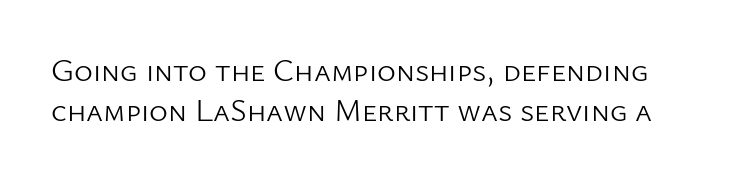
Q: Is the text bold? A: No.
Q: Is the text italic (slanted)? A: No, it is upright.
Q: Is the typeface a serif or a sans-serif typeface? A: Sans-serif.
Q: Is the text underlined? A: No.
Q: Is the spacing between letters normal or unusually wide? A: Normal.
Q: Width (condensed, normal, or wide)? A: Normal.
Q: Stroke contrast? A: Low.
Q: x-height? A: Medium.
Q: Monospaced? A: No.
